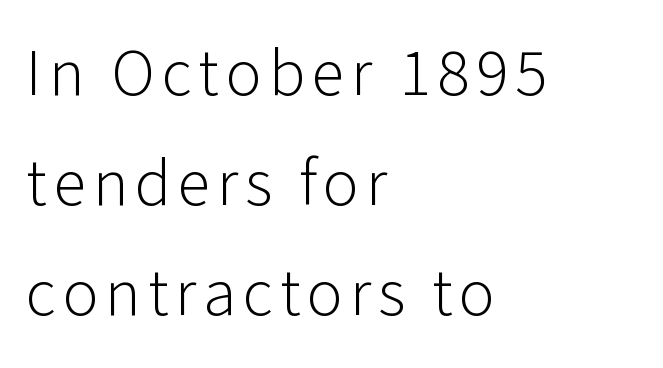
Caption: multi-line text, flush left, ragged right. The typeface chosen for these lines omits serifs. The lettering holds an erect, upright posture throughout. Honestly, the row spacing looks completely unremarkable.
